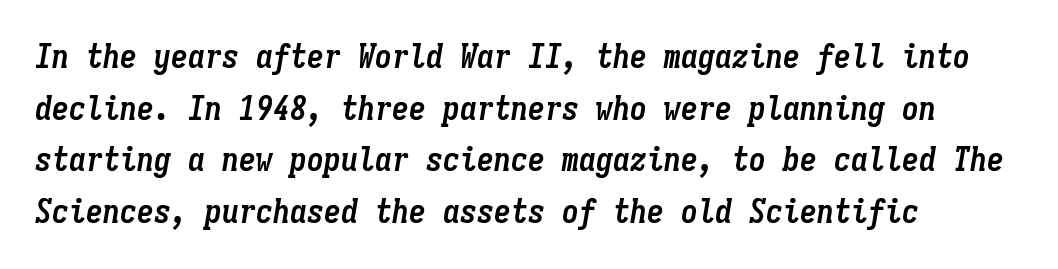
{"italic": "yes", "lean": "right", "slant_degrees": 9, "bold": "yes", "weight": "semibold", "width": "condensed", "stroke_contrast": "low", "x_height": "medium", "monospaced": "yes", "underline": "no", "align": "left", "line_spacing": "normal", "line_spacing_ratio": 1.52, "letter_spacing": "normal", "letter_spacing_em": 0.0, "glyph_px": 34}
